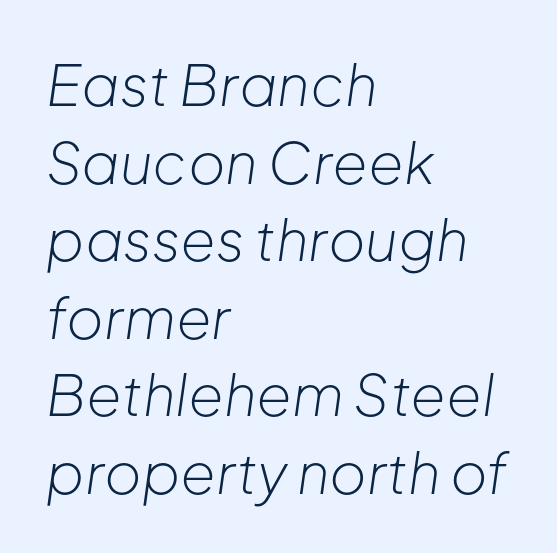
Q: Is the text bold? A: No.
Q: Is the text italic (slanted)? A: Yes, it leans right by about 8 degrees.
Q: Is the text underlined? A: No.
Q: How is the paragraph aligned? A: Left-aligned.
Q: Is the spacing between letters normal or unusually wide? A: Normal.
Q: Is the spacing between lines tight, normal or loose? A: Normal.
Q: Width (condensed, normal, or wide)? A: Normal.
Q: Stroke contrast? A: Low.
Q: x-height? A: Medium.
Q: Monospaced? A: No.
